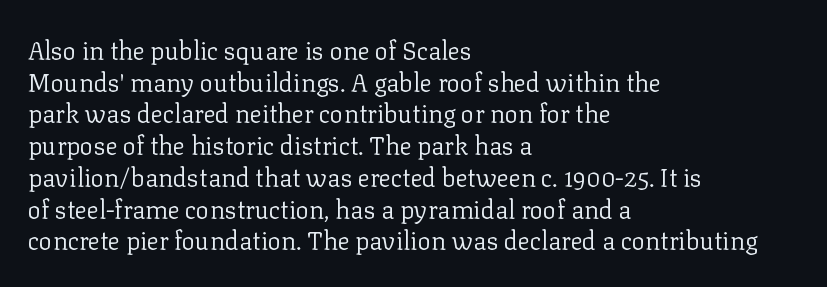
{"italic": "no", "bold": "no", "underline": "no", "align": "left", "line_spacing": "normal", "line_spacing_ratio": 1.27, "letter_spacing": "normal", "letter_spacing_em": 0.0, "glyph_px": 25}
